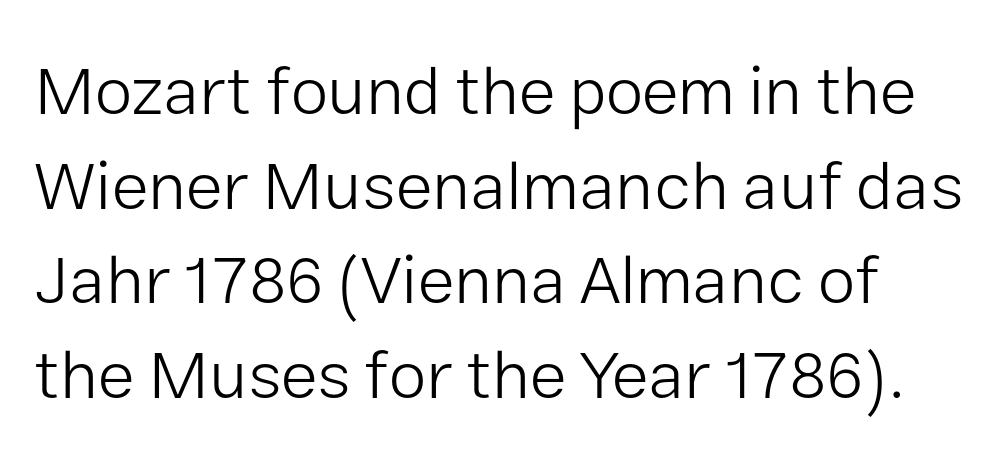
{"serif": "no", "italic": "no", "bold": "no", "weight": "light", "width": "normal", "stroke_contrast": "low", "x_height": "medium", "monospaced": "no", "underline": "no", "line_spacing": "normal", "line_spacing_ratio": 1.39, "letter_spacing": "normal", "letter_spacing_em": 0.0, "glyph_px": 68}
